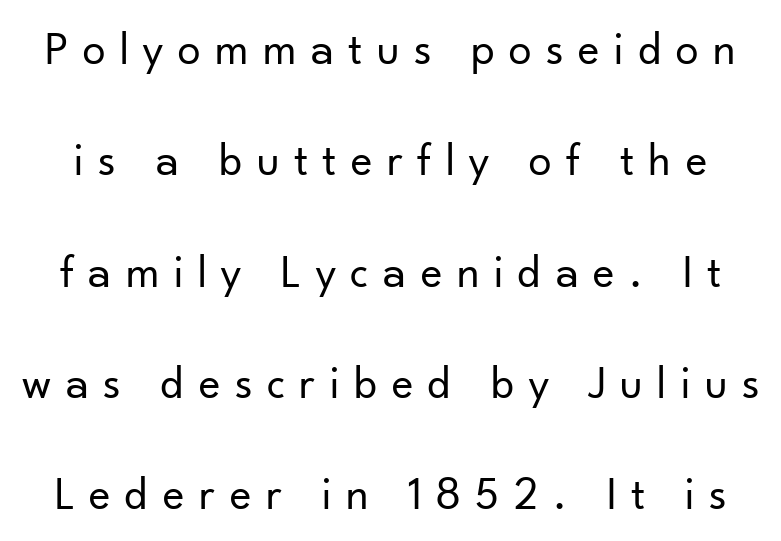
The image shows 46 px regular-weight sans-serif type, upright; set loose line spacing (2.42x), unusually wide letter spacing (+0.32 em), not underlined; low stroke contrast and a small x-height.
